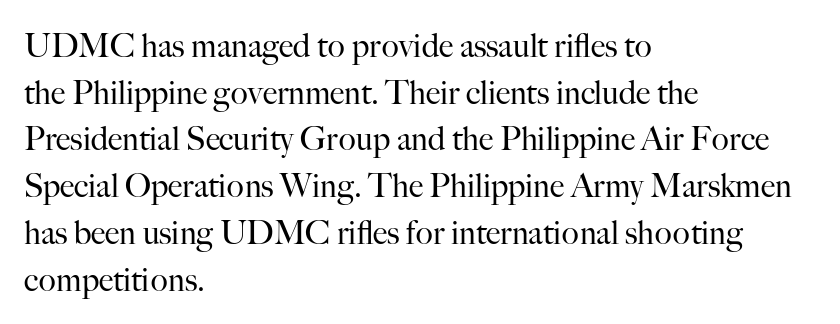
The passage shown is typed in a proportional face where columns would drift. The block of text has a typical density, with ordinary space between rows. Letters rest on an invisible, unmarked baseline. The typeface chosen for these lines features serifs. Nothing heavy about these letters — not bold at all.
